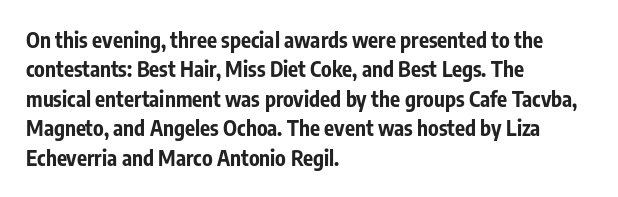
Q: Is the text bold? A: Yes.
Q: Is the text italic (slanted)? A: No, it is upright.
Q: Is the text underlined? A: No.
Q: How is the paragraph aligned? A: Left-aligned.
Q: Is the spacing between letters normal or unusually wide? A: Normal.
Q: Is the spacing between lines tight, normal or loose? A: Normal.
